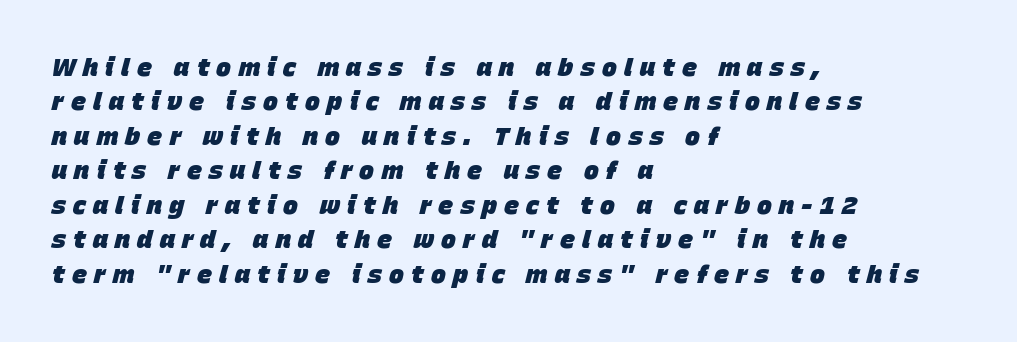
The image shows 25 px bold type, italic (leaning right); set left-aligned, normal line spacing (1.38x), unusually wide letter spacing (+0.29 em), not underlined.
